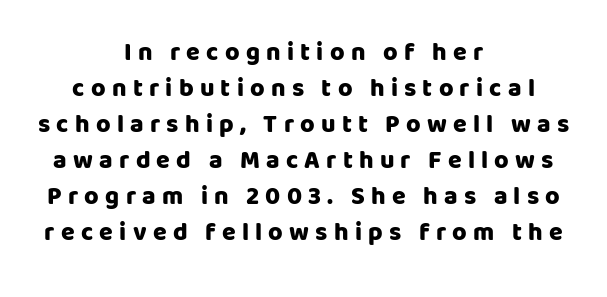
Q: Is the text bold? A: Yes.
Q: Is the text italic (slanted)? A: No, it is upright.
Q: Is the text underlined? A: No.
Q: How is the paragraph aligned? A: Centered.
Q: Is the spacing between letters normal or unusually wide? A: Unusually wide.
Q: Is the spacing between lines tight, normal or loose? A: Normal.
